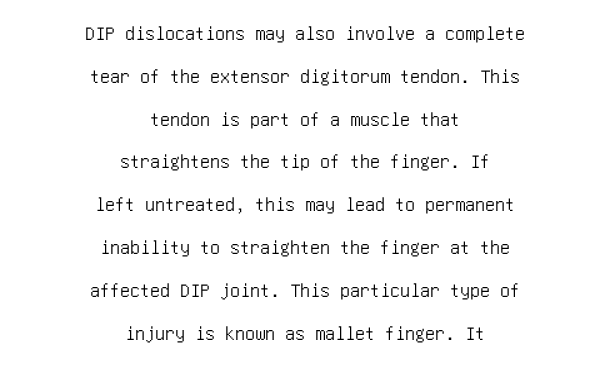
Q: Is the text italic (slanted)? A: No, it is upright.
Q: Is the text underlined? A: No.
Q: How is the paragraph aligned? A: Centered.
Q: Is the spacing between letters normal or unusually wide? A: Normal.
Q: Is the spacing between lines tight, normal or loose? A: Loose.
